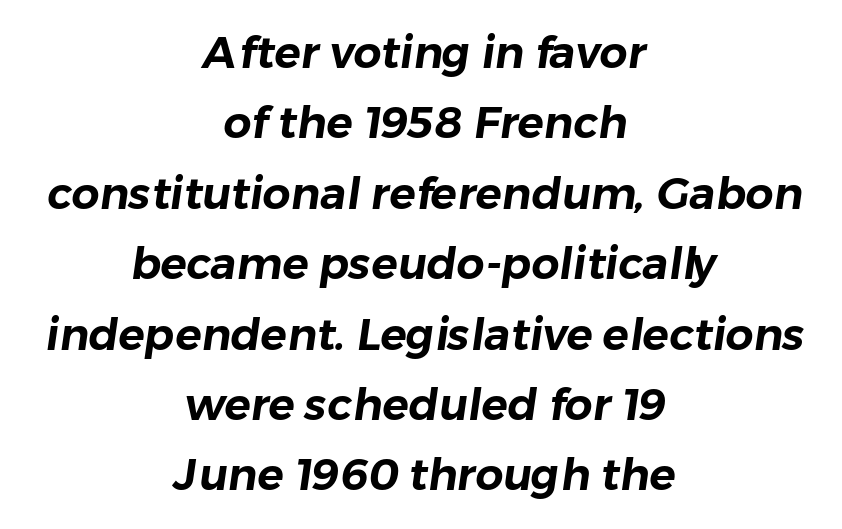
Spacing between characters is what you'd get straight out of the box. This rendering employs a face without finishing strokes, i.e., a sans-serif. Horizontally, the lines are justified to the midpoint only. Honestly, there is no underline to notice here at all. Varying glyph widths throughout — classic text-font behaviour.
